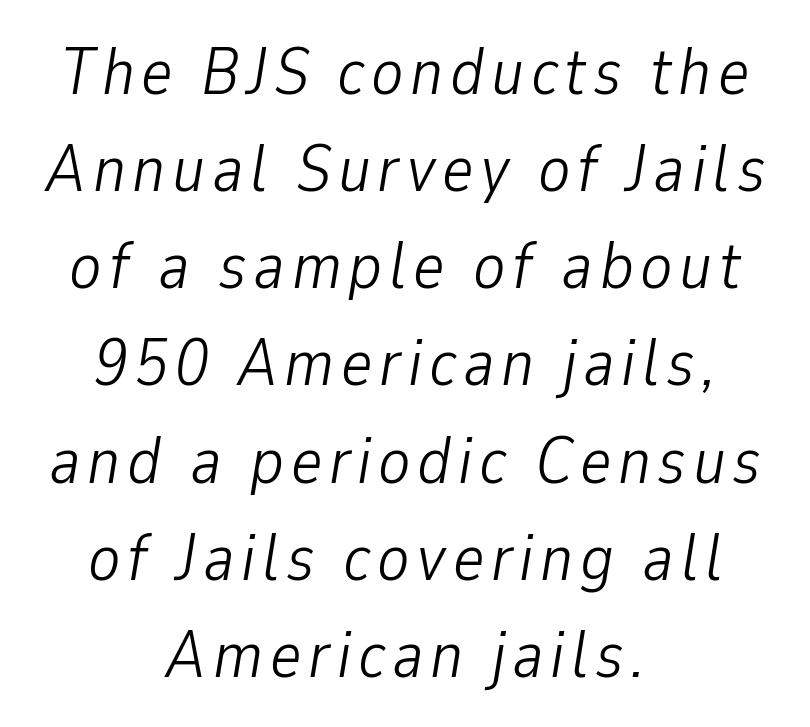
The whitespace from short lines is split evenly between both sides. Vertical stems look standard width or narrower in stroke. Do the characters align in a grid? No, the font is proportional. These lines sit exactly where default settings would place them.
